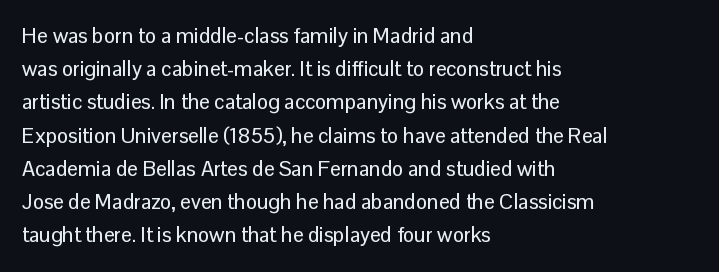
Q: Is the text italic (slanted)? A: No, it is upright.
Q: Is the text underlined? A: No.
Q: How is the paragraph aligned? A: Left-aligned.
Q: Is the spacing between letters normal or unusually wide? A: Normal.
Q: Is the spacing between lines tight, normal or loose? A: Normal.
